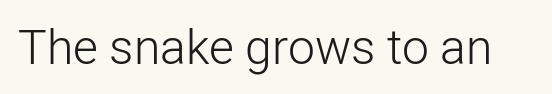
Q: Is the text bold? A: No.
Q: Is the text italic (slanted)? A: No, it is upright.
Q: Is the typeface a serif or a sans-serif typeface? A: Sans-serif.
Q: Is the text underlined? A: No.
Q: Is the spacing between letters normal or unusually wide? A: Normal.
Q: Width (condensed, normal, or wide)? A: Normal.
Q: Stroke contrast? A: Low.
Q: x-height? A: Medium.
Q: Monospaced? A: No.
